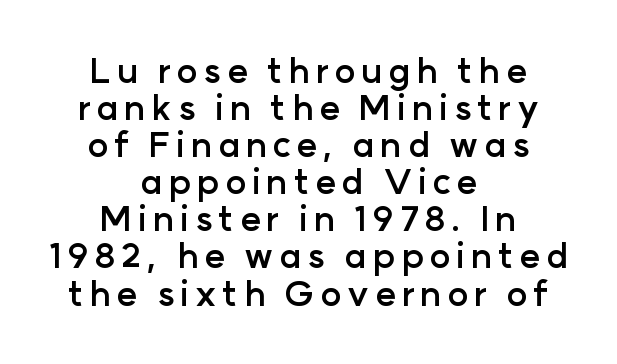
Q: Is the text bold? A: Yes.
Q: Is the text italic (slanted)? A: No, it is upright.
Q: Is the typeface a serif or a sans-serif typeface? A: Sans-serif.
Q: Is the text underlined? A: No.
Q: How is the paragraph aligned? A: Centered.
Q: Is the spacing between lines tight, normal or loose? A: Tight.
Q: Width (condensed, normal, or wide)? A: Normal.
Q: Stroke contrast? A: Low.
Q: x-height? A: Medium.
Q: Monospaced? A: No.
